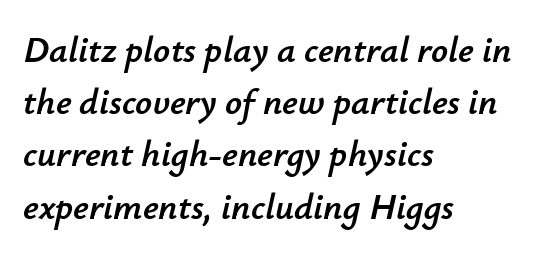
A typesetter would call this proportional, since set widths differ per character. These lines were composed using italics. How would I describe the line gaps? Plain and ordinary. Letter spacing: default. Does the copy run flush right? No — it runs flush left.
